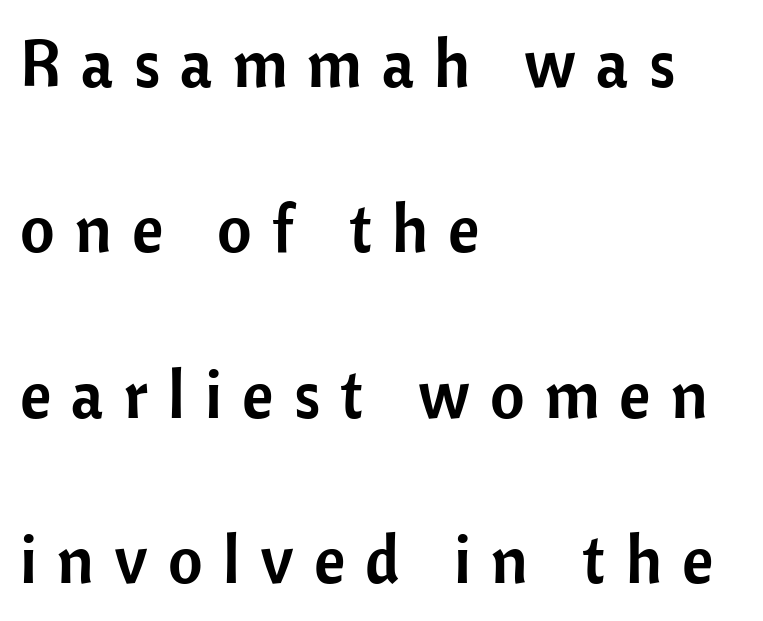
Is this a fixed-width face? No — the glyphs have proportional, varying widths. This sample uses a sans-serif face. Each word looks stretched out because of the extra space between its letters. Layout note: lines flush left. The area under the type is left untouched.
